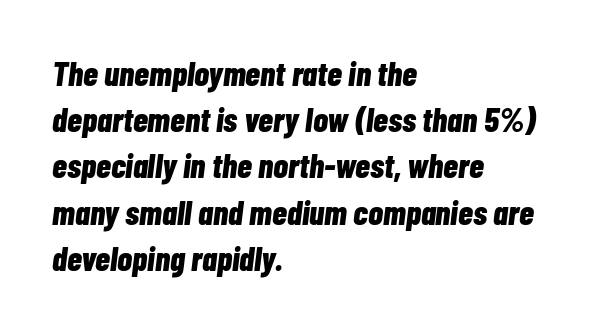
{"italic": "yes", "lean": "right", "slant_degrees": 7, "bold": "yes", "weight": "bold", "width": "condensed", "stroke_contrast": "low", "x_height": "medium", "monospaced": "no", "underline": "no", "align": "left", "line_spacing": "normal", "line_spacing_ratio": 1.36, "letter_spacing": "normal", "letter_spacing_em": 0.0, "glyph_px": 34}
